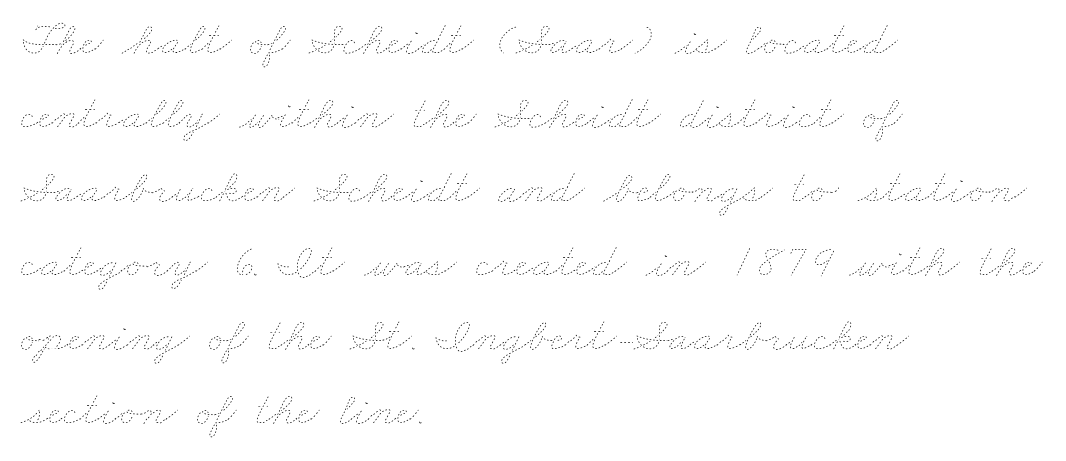
The image shows 48 px thin, wide type; set left-aligned, normal line spacing (1.54x), normal letter spacing, not underlined; low stroke contrast and a small x-height.
